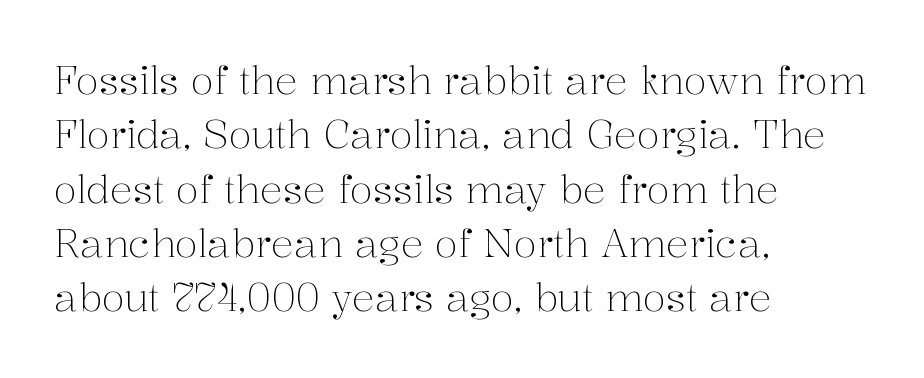
The line texture is even and compact thanks to regular tracking. Weight: in the light-to-regular range. Vertically, the passage feels balanced, rows spaced as you'd expect. I'd call this a serif setting — the letters wear small feet.
